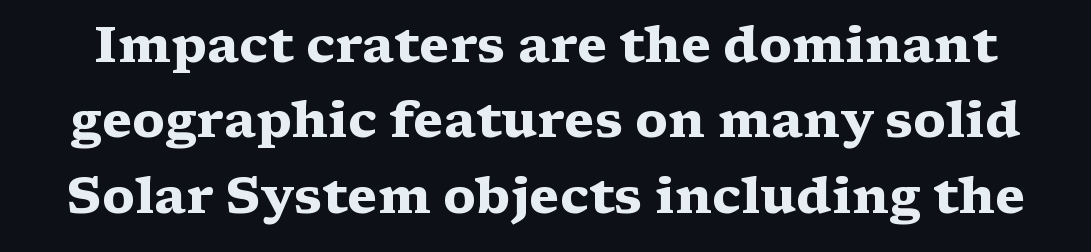
{"serif": "yes", "italic": "no", "bold": "yes", "weight": "heavy", "width": "wide", "stroke_contrast": "medium", "x_height": "medium", "monospaced": "no", "underline": "no", "line_spacing": "normal", "line_spacing_ratio": 1.51, "letter_spacing": "normal", "letter_spacing_em": 0.0, "glyph_px": 50}
